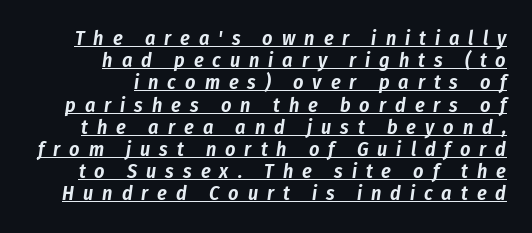
{"italic": "yes", "lean": "right", "slant_degrees": 8, "underline": "yes", "align": "right", "line_spacing": "tight", "line_spacing_ratio": 1.11, "letter_spacing": "wide", "letter_spacing_em": 0.45, "glyph_px": 20}
